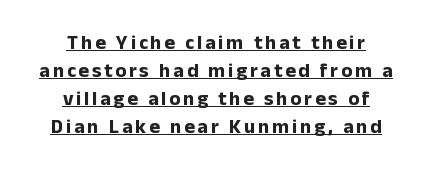
{"italic": "no", "bold": "yes", "underline": "yes", "align": "center", "line_spacing": "normal", "line_spacing_ratio": 1.4, "glyph_px": 20}
